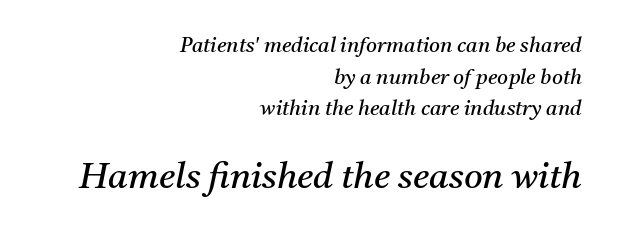
{"serif": "yes", "italic": "yes", "lean": "right", "slant_degrees": 11, "bold": "no", "weight": "regular", "width": "normal", "stroke_contrast": "medium", "x_height": "medium", "monospaced": "no", "underline": "no", "align": "right", "line_spacing": "normal", "line_spacing_ratio": 1.51, "letter_spacing": "normal", "letter_spacing_em": 0.0, "larger_block": "second", "size_ratio": 1.71, "glyph_px": 36}
